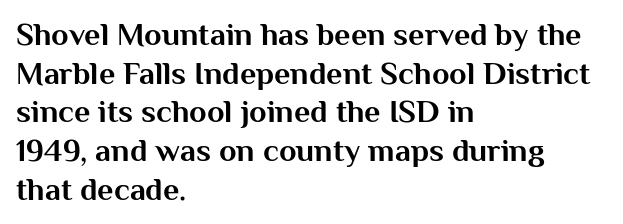
The glyphs have the mass of a bold cut. Does the type have serifs? No, each stem ends abruptly. Caption: standard tracking, unaltered. Horizontal alignment here is leftward, the default for most running prose. Spacing verdict: proportional, widths tailored to each character.
